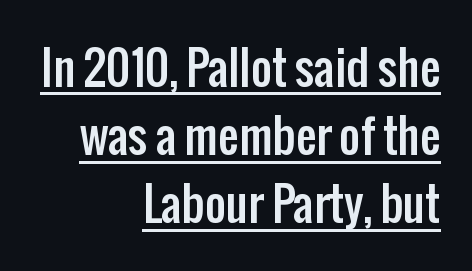
Q: Is the text italic (slanted)? A: No, it is upright.
Q: Is the typeface a serif or a sans-serif typeface? A: Sans-serif.
Q: Is the text underlined? A: Yes.
Q: How is the paragraph aligned? A: Right-aligned.
Q: Is the spacing between letters normal or unusually wide? A: Normal.
Q: Is the spacing between lines tight, normal or loose? A: Normal.
Q: Width (condensed, normal, or wide)? A: Condensed.
Q: Stroke contrast? A: Low.
Q: x-height? A: Medium.
Q: Monospaced? A: No.
